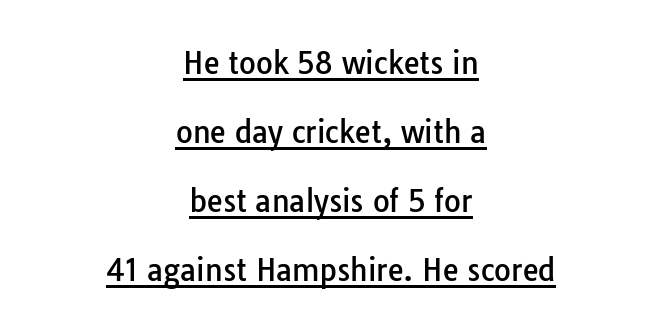
{"serif": "no", "italic": "no", "width": "normal", "stroke_contrast": "low", "x_height": "medium", "monospaced": "no", "underline": "yes", "align": "center", "line_spacing": "loose", "line_spacing_ratio": 2.38, "letter_spacing": "normal", "letter_spacing_em": 0.0, "glyph_px": 29}
